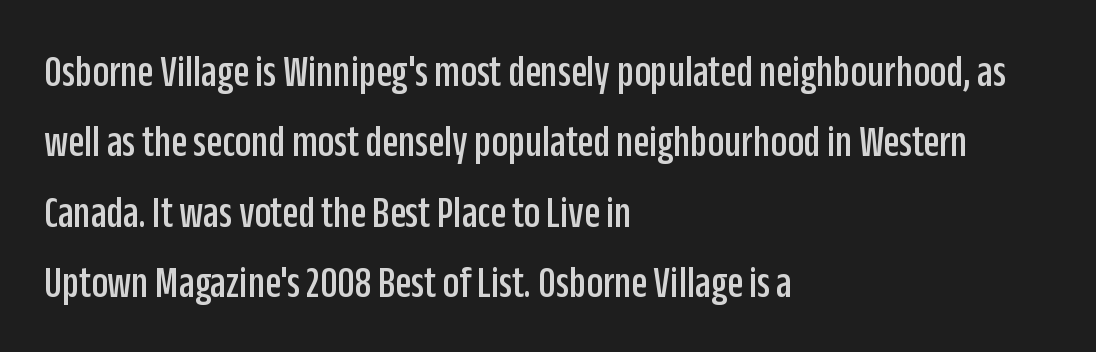
Do the characters align in a grid? No, the font is proportional. Rows of type keep a routine distance in the vertical direction. Underlining? Definitely not there. In terms of letterform style, serifs are entirely absent. The line texture is even and compact thanks to regular tracking.
